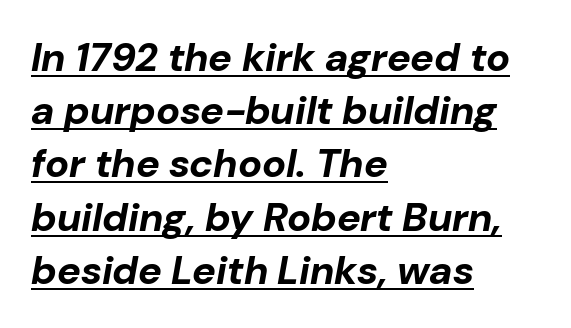
These lines carry a lot of weight — the face is fully bold. The gaps between neighbouring characters are ordinary and unremarkable. A student would call this left alignment; a typographer would say flush left, rag right. The typography opts for an oblique posture over an upright one. The string is rendered with underlining switched on. This block has exactly the height ordinary leading produces.
